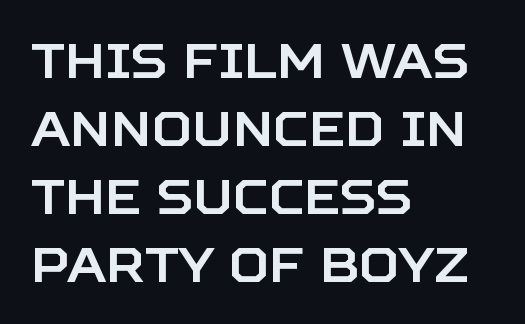
{"serif": "no", "italic": "no", "width": "normal", "stroke_contrast": "low", "x_height": "large", "monospaced": "no", "underline": "no", "align": "left", "line_spacing": "normal", "line_spacing_ratio": 1.39, "letter_spacing": "normal", "letter_spacing_em": 0.0, "glyph_px": 49}
